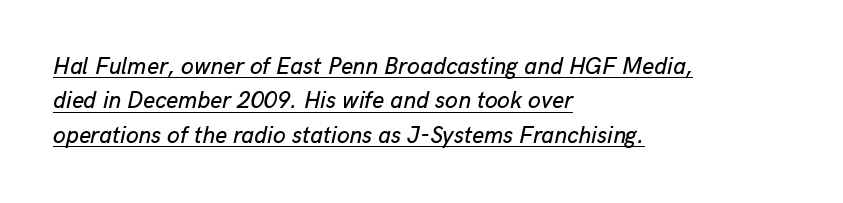
The image shows 23 px text type, italic (leaning right); set left-aligned, normal line spacing (1.5x), normal letter spacing, underlined.
